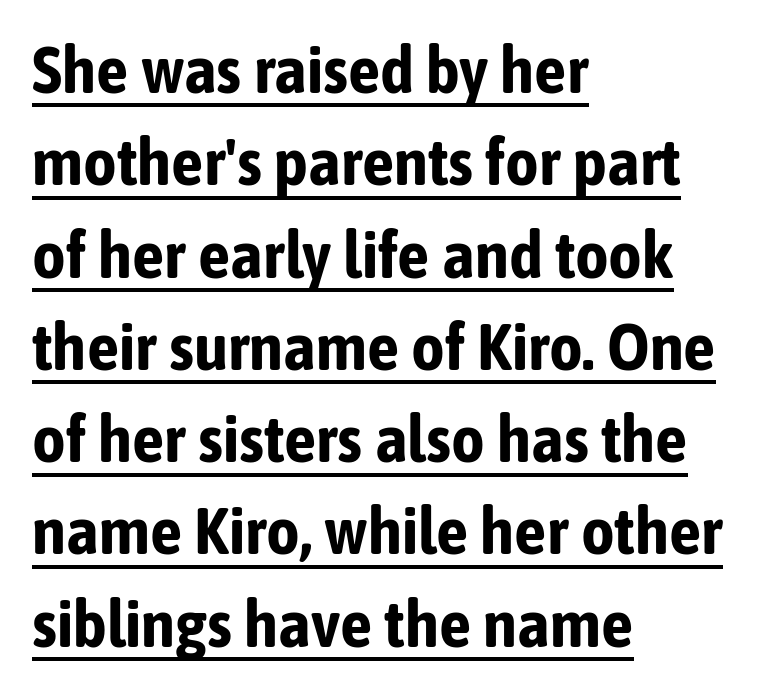
The image shows 65 px bold, condensed sans-serif type, upright; set left-aligned, normal line spacing (1.42x), normal letter spacing, underlined; low stroke contrast and a medium x-height.
